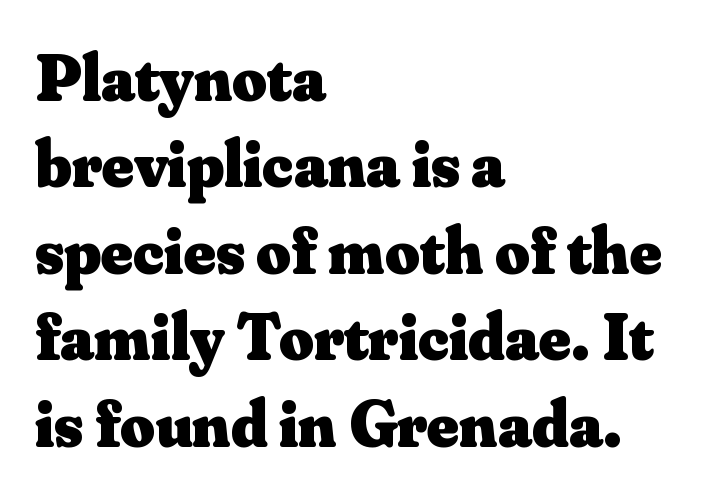
The passage shown is typed in a proportional face where columns would drift. Unmarked baselines from the first word to the last. Visually the block forms a straight wall on the left and a jagged coastline on the right. The type sits square on the baseline with zero lean. Weight: bold. The letters carry serifs — small finishing strokes at the ends of their stems.
